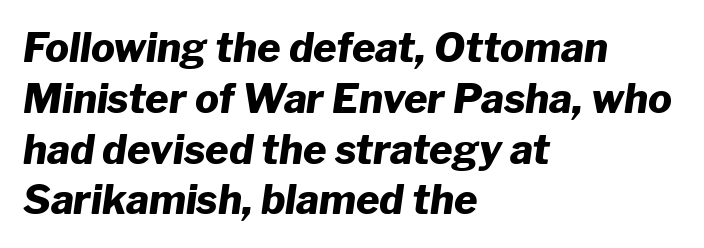
{"italic": "yes", "lean": "right", "slant_degrees": 8, "bold": "yes", "weight": "heavy", "width": "normal", "stroke_contrast": "low", "x_height": "medium", "monospaced": "no", "underline": "no", "align": "left", "line_spacing": "normal", "line_spacing_ratio": 1.27, "letter_spacing": "normal", "letter_spacing_em": 0.0, "glyph_px": 40}
